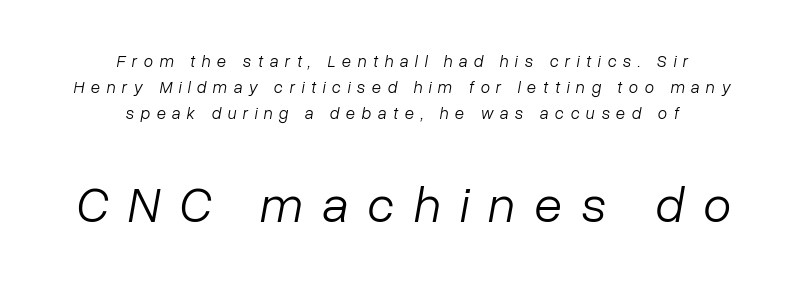
The image shows 51 px light type, italic (leaning right); set centered, normal line spacing (1.54x), unusually wide letter spacing (+0.38 em), not underlined; the second (bottom) block is 3.0x larger; low stroke contrast and a medium x-height.
